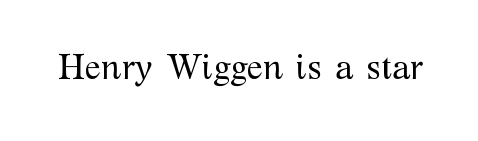
Think of a printed novel: that variable character pitch is what you see here. Classification — serif. Italic: no, the glyphs are upright roman. The weight tops out at a normal text grade. The strip under each line holds only bare page.
